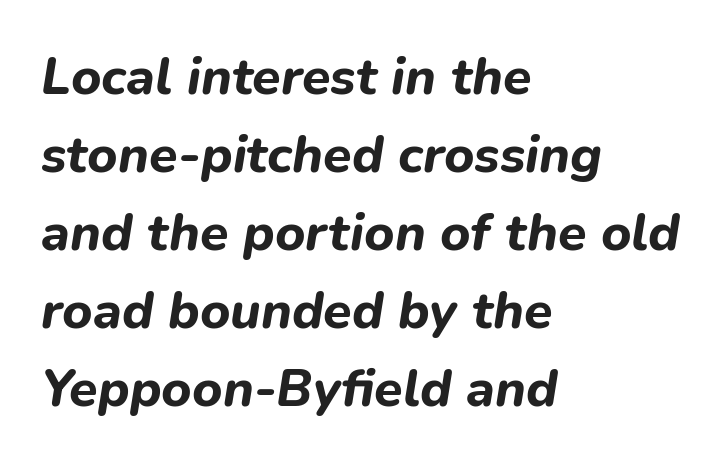
{"italic": "yes", "lean": "right", "slant_degrees": 9, "bold": "yes", "weight": "bold", "width": "normal", "stroke_contrast": "low", "x_height": "medium", "monospaced": "no", "underline": "no", "align": "left", "line_spacing": "normal", "line_spacing_ratio": 1.5, "letter_spacing": "normal", "letter_spacing_em": 0.0, "glyph_px": 52}
